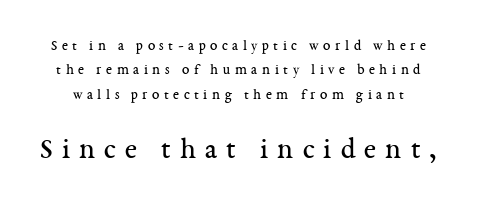
The glyphs are unaccompanied by any horizontal stroke below them. Baseline-to-baseline distance is the conventional proportion of letter height. The emphasis by scale lands on block number two, below. In terms of letterspacing, this is a distinctly airy, spread setting. The face looks like a standard text weight, possibly lighter. The passage shown is typed in a proportional face where columns would drift.
